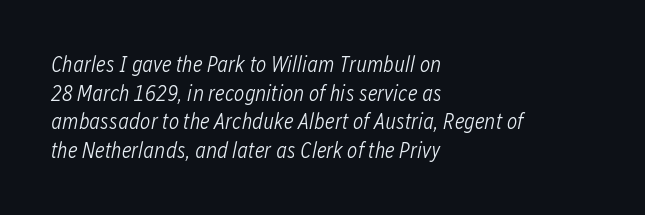
{"italic": "yes", "lean": "right", "slant_degrees": 12, "bold": "no", "underline": "no", "align": "left", "line_spacing": "normal", "line_spacing_ratio": 1.3, "letter_spacing": "normal", "letter_spacing_em": 0.0, "glyph_px": 22}
